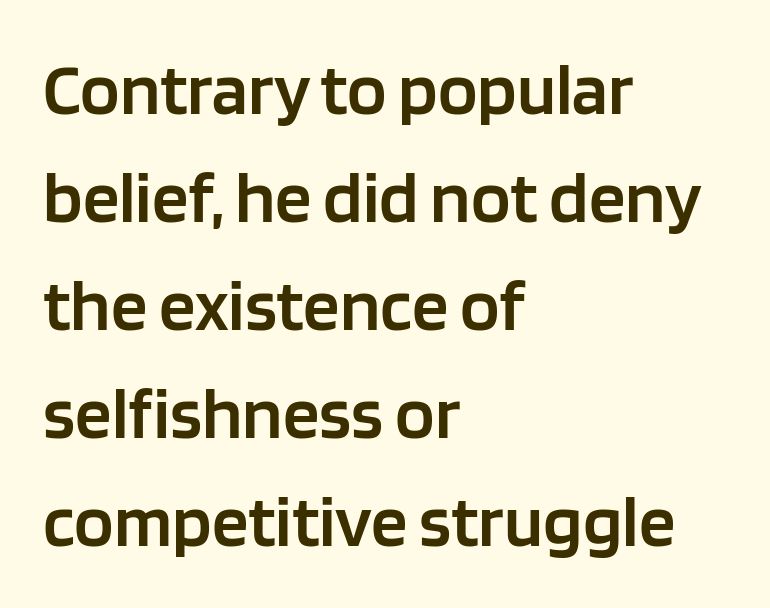
The image shows 73 px semibold sans-serif type, upright; set left-aligned, normal line spacing (1.48x), normal letter spacing, not underlined; low stroke contrast and a large x-height.
